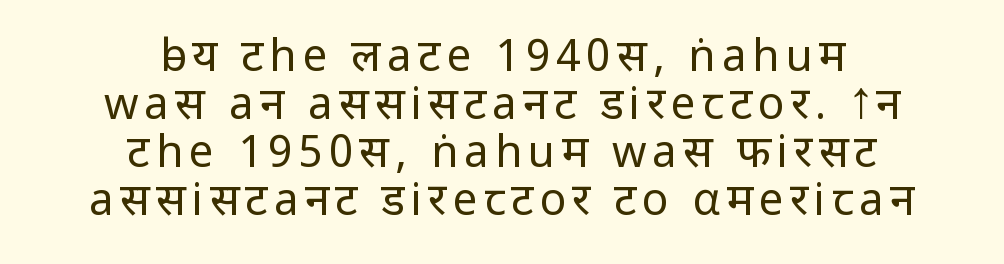
{"serif": "no", "italic": "no", "bold": "no", "weight": "regular", "width": "normal", "stroke_contrast": "low", "x_height": "medium", "monospaced": "no", "underline": "no", "align": "center", "line_spacing": "tight", "line_spacing_ratio": 1.09, "glyph_px": 44}
